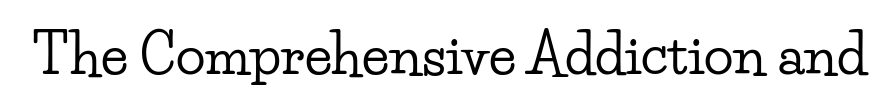
Q: Is the text italic (slanted)? A: No, it is upright.
Q: Is the typeface a serif or a sans-serif typeface? A: Serif.
Q: Is the text underlined? A: No.
Q: Is the spacing between letters normal or unusually wide? A: Normal.
Q: Width (condensed, normal, or wide)? A: Wide.
Q: Stroke contrast? A: Low.
Q: x-height? A: Small.
Q: Monospaced? A: No.
